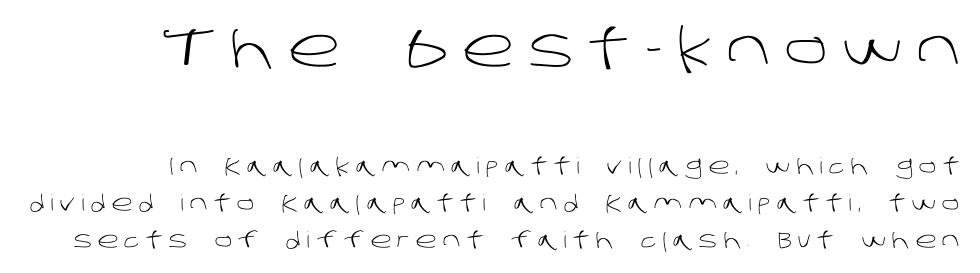
Is this a heavy cut? Hardly; it is regular or lighter. Here the glyphs are tracked loosely, breaking word shapes into spaced letters. Check where the strokes stop: nothing finishes them off — pure sans. Do the characters align in a grid? No, the font is proportional.
